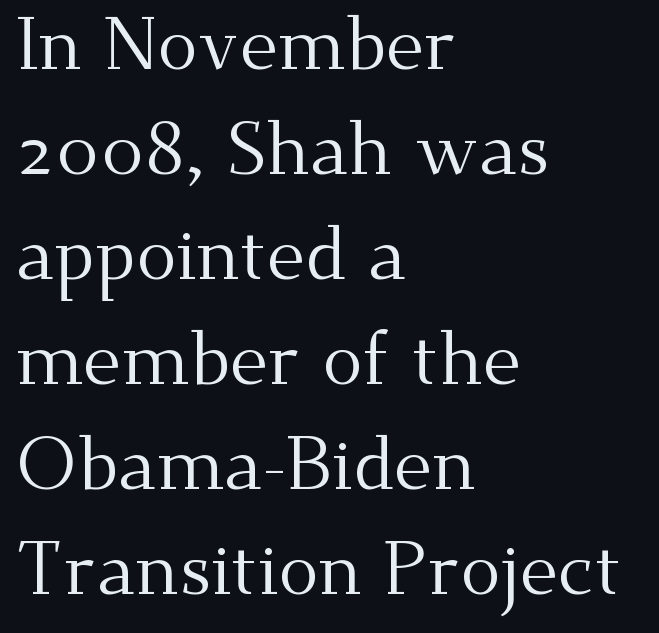
Q: Is the text bold? A: No.
Q: Is the text italic (slanted)? A: No, it is upright.
Q: Is the typeface a serif or a sans-serif typeface? A: Serif.
Q: Is the text underlined? A: No.
Q: How is the paragraph aligned? A: Left-aligned.
Q: Is the spacing between letters normal or unusually wide? A: Normal.
Q: Is the spacing between lines tight, normal or loose? A: Normal.
Q: Width (condensed, normal, or wide)? A: Normal.
Q: Stroke contrast? A: Medium.
Q: x-height? A: Small.
Q: Monospaced? A: No.
